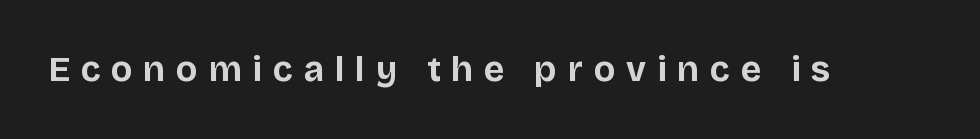
The letters are bold, with thick, heavy strokes. Is this a sans? Yes — the strokes have no serifs. Do the characters align in a grid? No, the font is proportional. There is plenty of visible air inserted between adjacent glyphs. Posture: straight, roman, zero tilt. Words float on clear page, feet unadorned.
